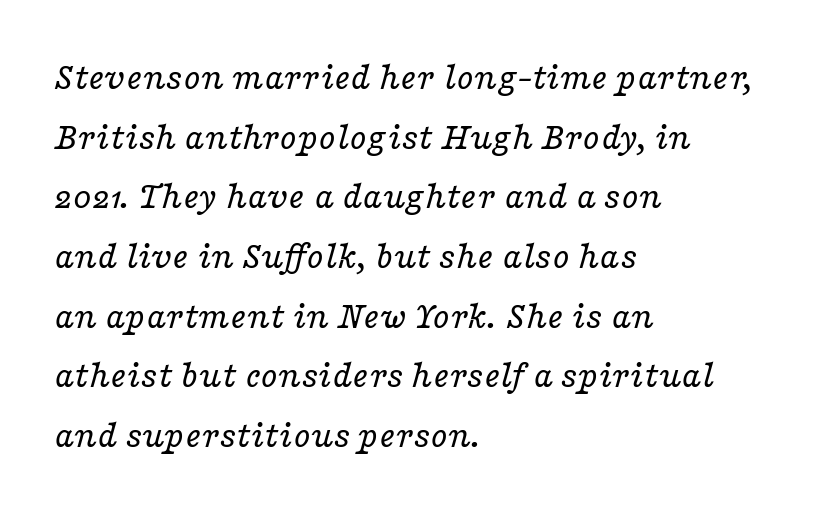
The image shows 39 px regular-weight, wide serif type, italic (leaning right); set left-aligned, normal line spacing (1.53x), normal letter spacing, not underlined; low stroke contrast and a medium x-height.
